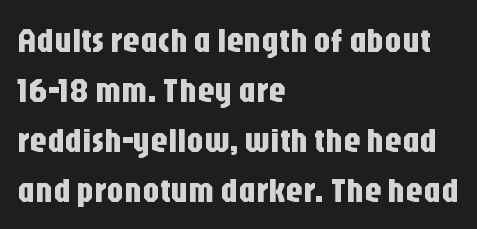
The image shows 35 px condensed sans-serif type, upright; set left-aligned, normal line spacing (1.43x), normal letter spacing, not underlined; low stroke contrast and a large x-height.
